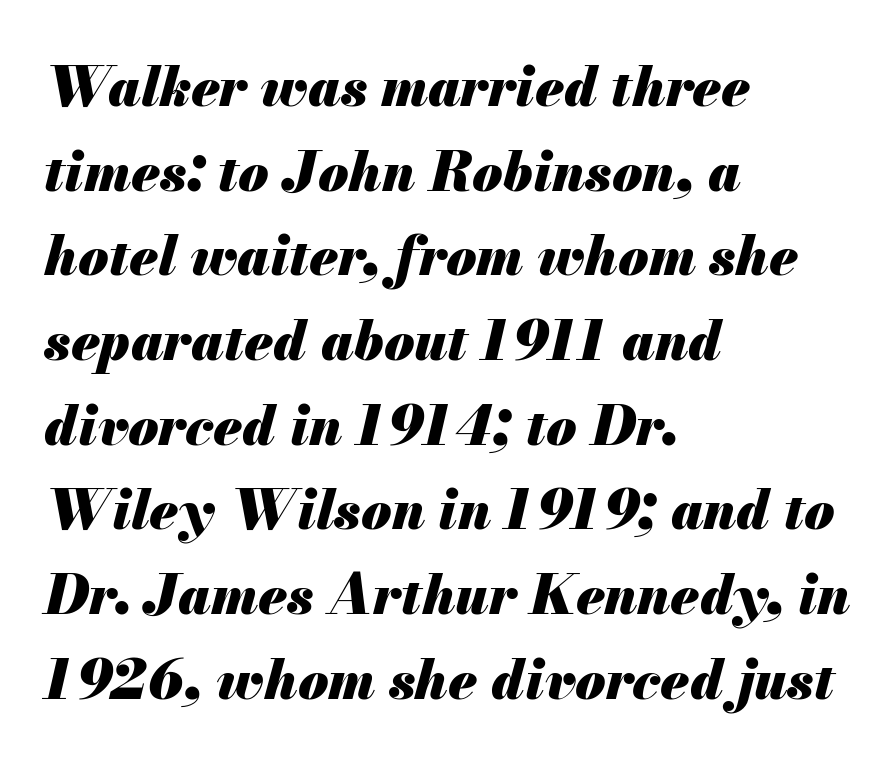
{"italic": "yes", "lean": "right", "slant_degrees": 13, "bold": "yes", "weight": "heavy", "width": "normal", "stroke_contrast": "medium", "x_height": "small", "monospaced": "no", "underline": "no", "align": "left", "line_spacing": "normal", "line_spacing_ratio": 1.54, "letter_spacing": "normal", "letter_spacing_em": 0.0, "glyph_px": 55}
